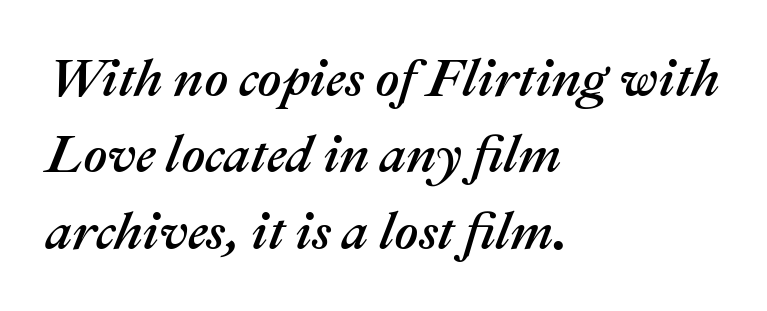
{"italic": "yes", "lean": "right", "slant_degrees": 22, "width": "normal", "stroke_contrast": "medium", "x_height": "medium", "monospaced": "no", "underline": "no", "align": "left", "line_spacing": "normal", "line_spacing_ratio": 1.47, "letter_spacing": "normal", "letter_spacing_em": 0.0, "glyph_px": 52}
